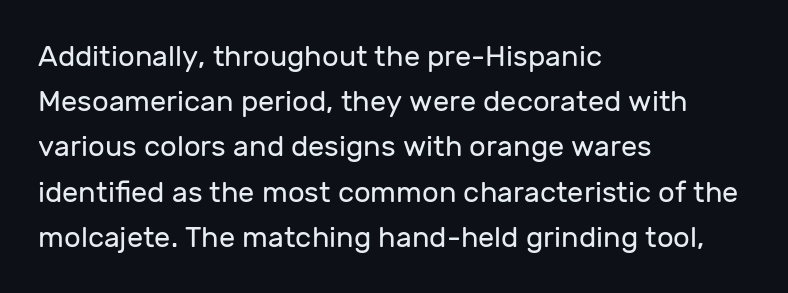
Q: Is the text bold? A: No.
Q: Is the text italic (slanted)? A: No, it is upright.
Q: Is the typeface a serif or a sans-serif typeface? A: Sans-serif.
Q: Is the text underlined? A: No.
Q: How is the paragraph aligned? A: Left-aligned.
Q: Is the spacing between letters normal or unusually wide? A: Normal.
Q: Is the spacing between lines tight, normal or loose? A: Normal.
Q: Width (condensed, normal, or wide)? A: Normal.
Q: Stroke contrast? A: Low.
Q: x-height? A: Medium.
Q: Monospaced? A: No.
